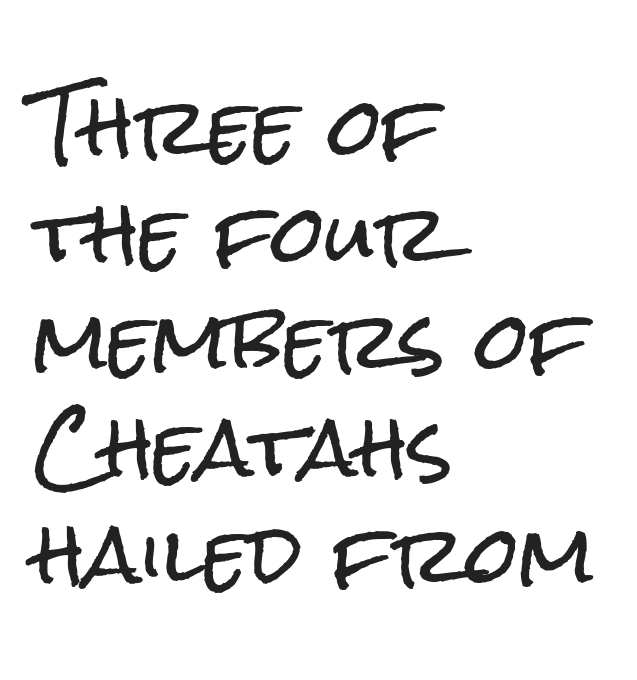
Q: Is the text italic (slanted)? A: No, it is upright.
Q: Is the typeface a serif or a sans-serif typeface? A: Sans-serif.
Q: Is the text underlined? A: No.
Q: How is the paragraph aligned? A: Left-aligned.
Q: Is the spacing between letters normal or unusually wide? A: Normal.
Q: Is the spacing between lines tight, normal or loose? A: Normal.
Q: Width (condensed, normal, or wide)? A: Condensed.
Q: Stroke contrast? A: Low.
Q: x-height? A: Medium.
Q: Monospaced? A: No.
